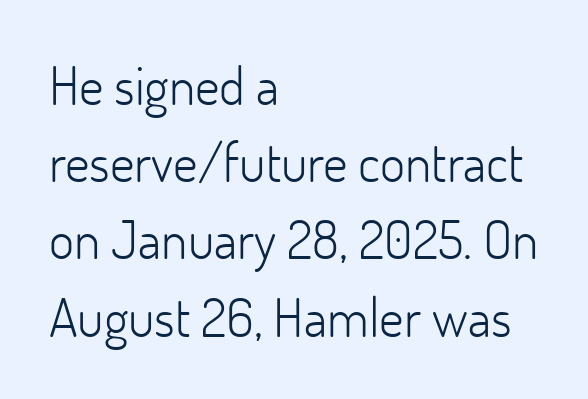
{"serif": "no", "italic": "no", "bold": "no", "weight": "light", "width": "normal", "stroke_contrast": "low", "x_height": "small", "monospaced": "no", "underline": "no", "align": "left", "line_spacing": "normal", "line_spacing_ratio": 1.43, "letter_spacing": "normal", "letter_spacing_em": 0.0, "glyph_px": 54}
